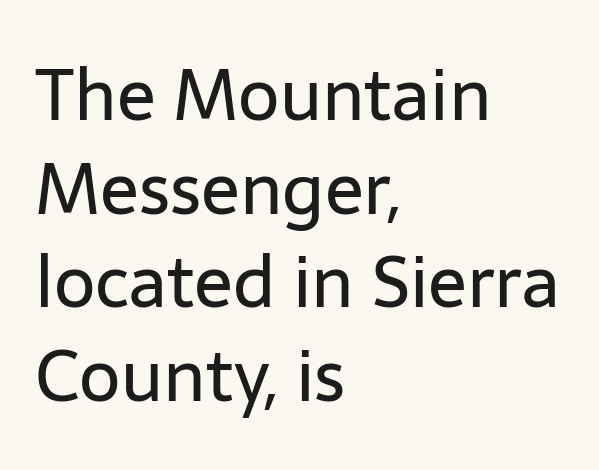
{"serif": "no", "italic": "no", "bold": "no", "weight": "regular", "width": "normal", "stroke_contrast": "low", "x_height": "medium", "monospaced": "no", "underline": "no", "align": "left", "line_spacing": "normal", "line_spacing_ratio": 1.3, "letter_spacing": "normal", "letter_spacing_em": 0.0, "glyph_px": 72}
